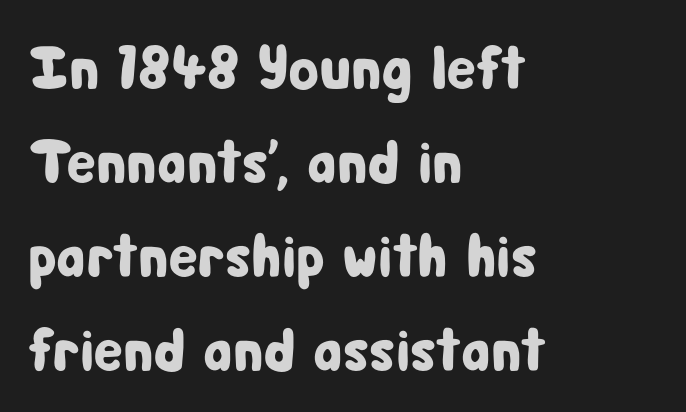
{"serif": "no", "italic": "no", "width": "condensed", "stroke_contrast": "low", "x_height": "medium", "monospaced": "no", "underline": "no", "align": "left", "line_spacing": "normal", "line_spacing_ratio": 1.54, "letter_spacing": "normal", "letter_spacing_em": 0.0, "glyph_px": 61}
